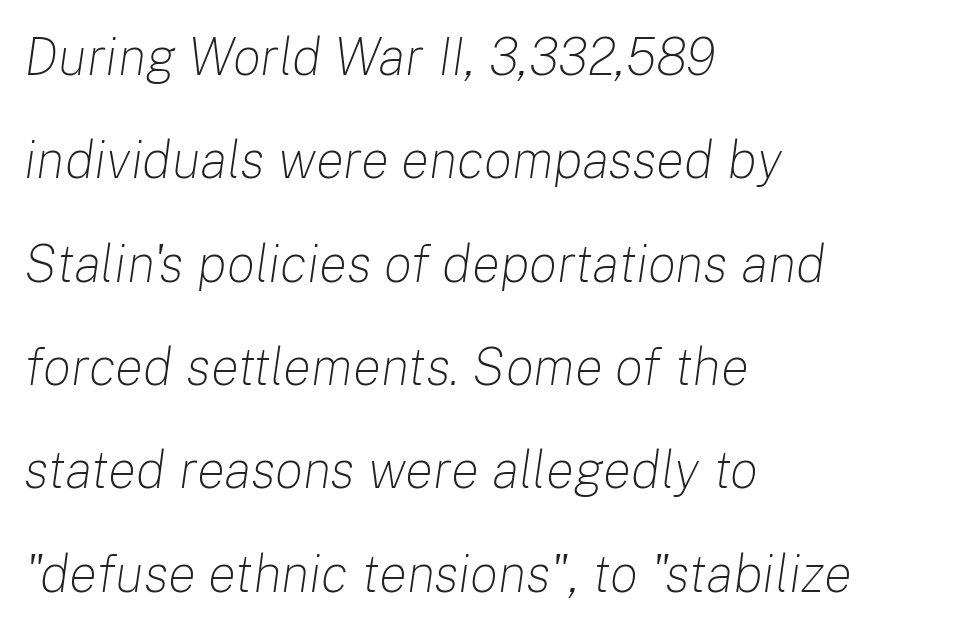
The image shows 53 px light type, italic (leaning right); set left-aligned, loose line spacing (1.95x), normal letter spacing, not underlined; low stroke contrast and a medium x-height.
